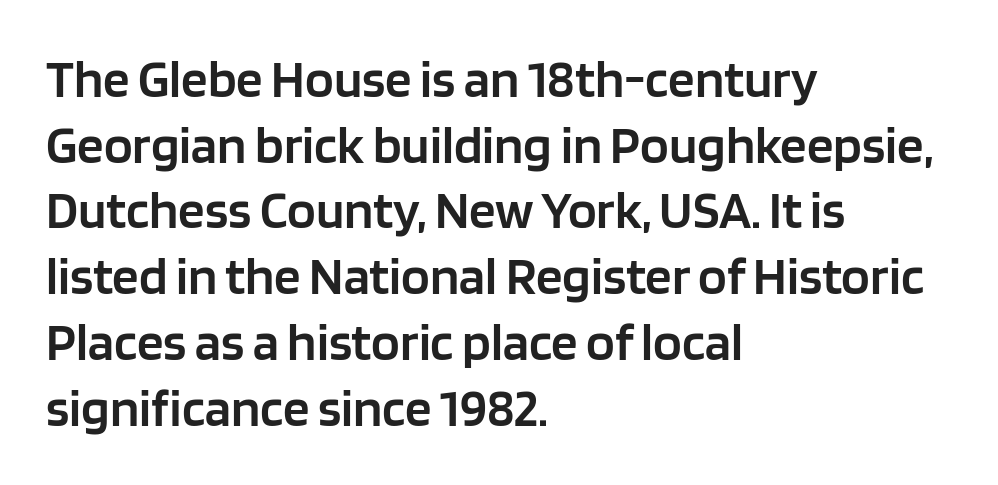
The image shows 53 px semibold sans-serif type, upright; set left-aligned, line spacing 1.24x, normal letter spacing, not underlined; low stroke contrast and a large x-height.
